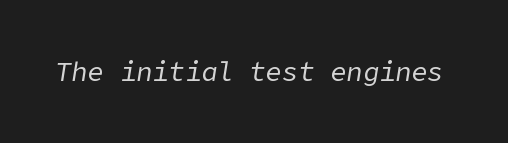
Q: Is the text bold? A: No.
Q: Is the text italic (slanted)? A: Yes, it leans right by about 9 degrees.
Q: Is the text underlined? A: No.
Q: Is the spacing between letters normal or unusually wide? A: Normal.
